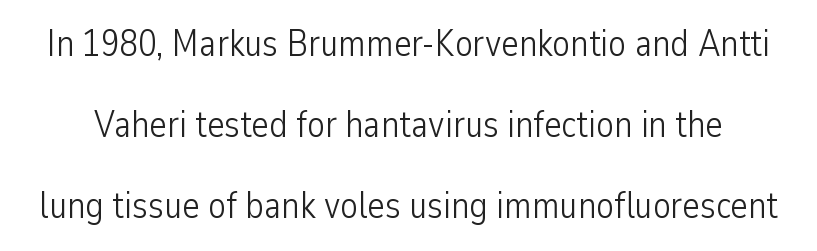
Q: Is the text bold? A: No.
Q: Is the text italic (slanted)? A: No, it is upright.
Q: Is the typeface a serif or a sans-serif typeface? A: Sans-serif.
Q: Is the text underlined? A: No.
Q: Is the spacing between letters normal or unusually wide? A: Normal.
Q: Is the spacing between lines tight, normal or loose? A: Loose.
Q: Width (condensed, normal, or wide)? A: Condensed.
Q: Stroke contrast? A: Low.
Q: x-height? A: Medium.
Q: Monospaced? A: No.
